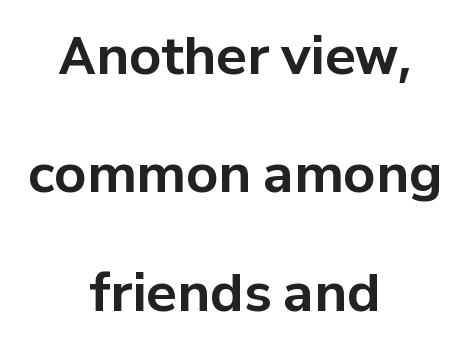
The letters carry no serifs — their stems end cleanly without finishing strokes. There is no visible air inserted between adjacent glyphs. The block of text is sparse from top to bottom, with ample space between rows. The setting favours the middle, as headings and verse often do. Varying glyph widths throughout — classic text-font behaviour.
